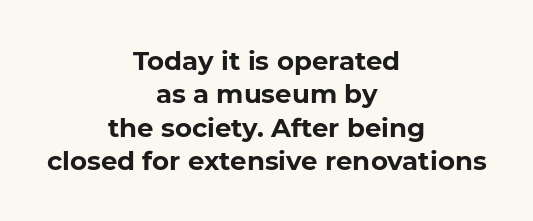
The image shows 26 px bold type; set centered, normal line spacing (1.28x), normal letter spacing, not underlined.
